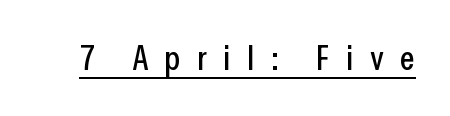
{"serif": "no", "italic": "no", "width": "condensed", "stroke_contrast": "low", "x_height": "medium", "monospaced": "no", "underline": "yes", "letter_spacing": "wide", "letter_spacing_em": 0.47, "glyph_px": 35}
